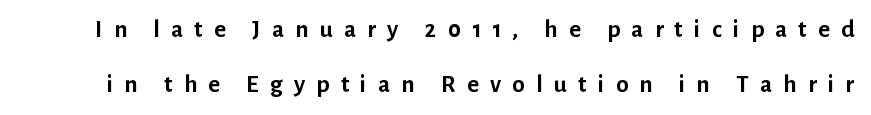
{"italic": "no", "bold": "yes", "underline": "no", "line_spacing": "loose", "line_spacing_ratio": 2.21, "letter_spacing": "wide", "letter_spacing_em": 0.45, "glyph_px": 25}
